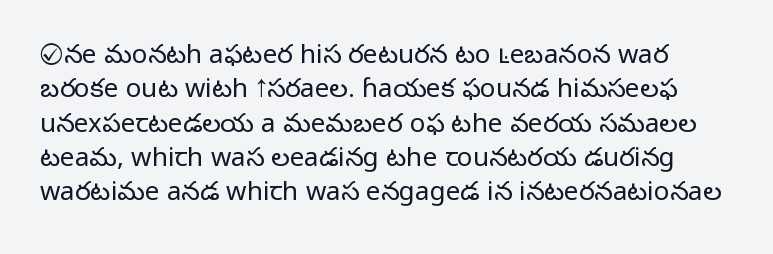
The space beneath each line is pristine and unruled. The cut favours lightness, reaching ordinary text weight at its darkest. These lines were composed using upright roman letters. Horizontal bands of white between lines are of average thickness. The letters sit at their default tracking, neither squeezed nor spread.
